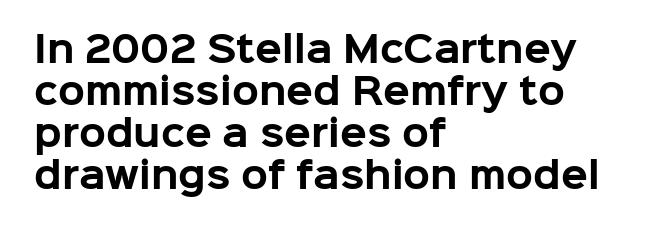
The image shows 35 px bold sans-serif type, upright; set left-aligned, line spacing 1.2x, normal letter spacing, not underlined; low stroke contrast and a medium x-height.
